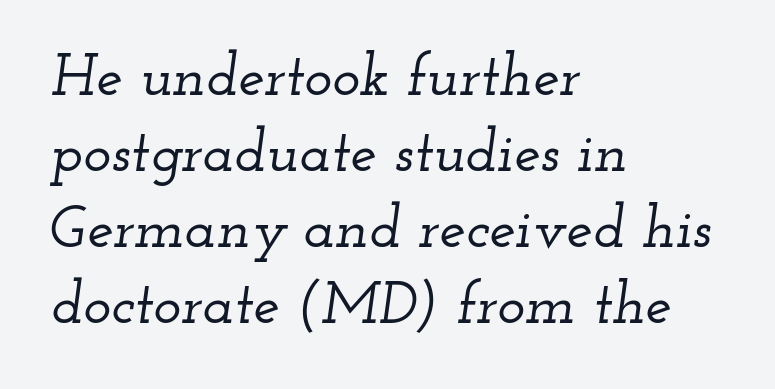
{"serif": "yes", "italic": "yes", "lean": "right", "slant_degrees": 12, "width": "wide", "stroke_contrast": "low", "x_height": "small", "monospaced": "no", "underline": "no", "align": "left", "line_spacing": "normal", "line_spacing_ratio": 1.29, "letter_spacing": "normal", "letter_spacing_em": 0.0, "glyph_px": 59}
